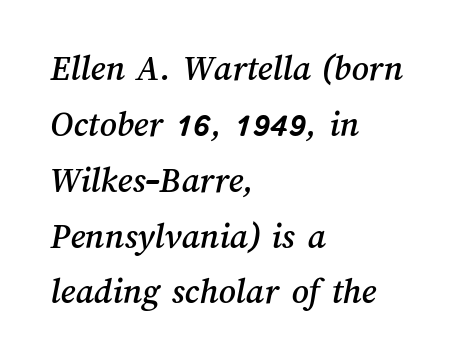
{"width": "normal", "stroke_contrast": "medium", "x_height": "medium", "monospaced": "no", "underline": "no", "align": "left", "line_spacing": "normal", "line_spacing_ratio": 1.51, "letter_spacing": "normal", "letter_spacing_em": 0.0, "glyph_px": 37}
